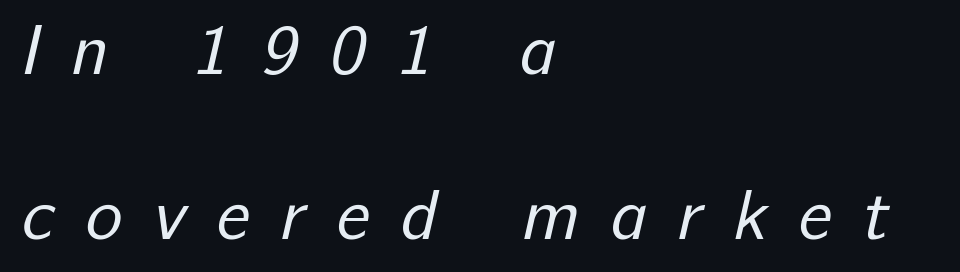
Q: Is the text bold? A: No.
Q: Is the typeface a serif or a sans-serif typeface? A: Sans-serif.
Q: Is the text underlined? A: No.
Q: How is the paragraph aligned? A: Left-aligned.
Q: Is the spacing between letters normal or unusually wide? A: Unusually wide.
Q: Is the spacing between lines tight, normal or loose? A: Loose.
Q: Width (condensed, normal, or wide)? A: Normal.
Q: Stroke contrast? A: Low.
Q: x-height? A: Medium.
Q: Monospaced? A: No.
